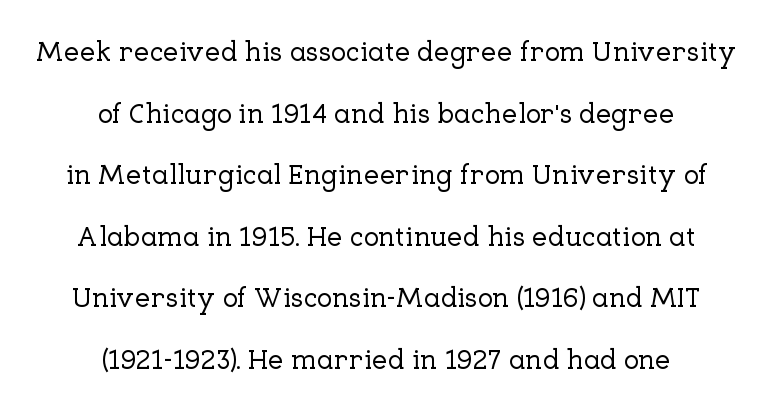
Q: Is the text italic (slanted)? A: No, it is upright.
Q: Is the typeface a serif or a sans-serif typeface? A: Serif.
Q: Is the text underlined? A: No.
Q: How is the paragraph aligned? A: Centered.
Q: Is the spacing between letters normal or unusually wide? A: Normal.
Q: Is the spacing between lines tight, normal or loose? A: Loose.
Q: Width (condensed, normal, or wide)? A: Normal.
Q: Stroke contrast? A: Low.
Q: x-height? A: Medium.
Q: Monospaced? A: No.
